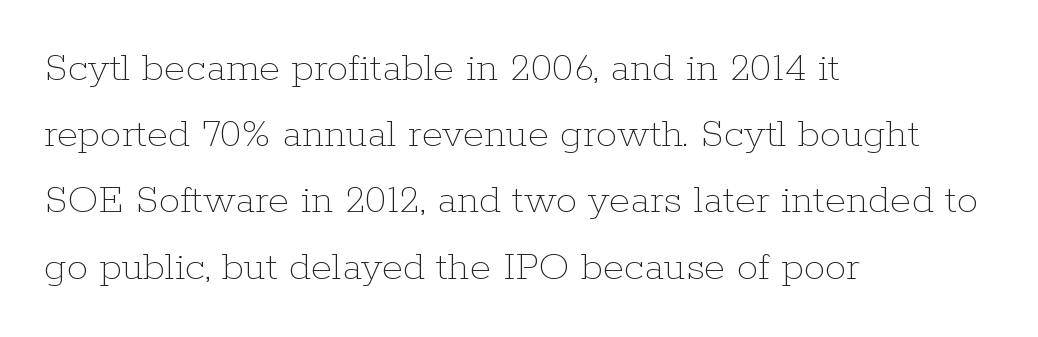
Q: Is the text bold? A: No.
Q: Is the text italic (slanted)? A: No, it is upright.
Q: Is the text underlined? A: No.
Q: How is the paragraph aligned? A: Left-aligned.
Q: Is the spacing between letters normal or unusually wide? A: Normal.
Q: Is the spacing between lines tight, normal or loose? A: Normal.
Q: Width (condensed, normal, or wide)? A: Normal.
Q: Stroke contrast? A: Low.
Q: x-height? A: Medium.
Q: Monospaced? A: No.
